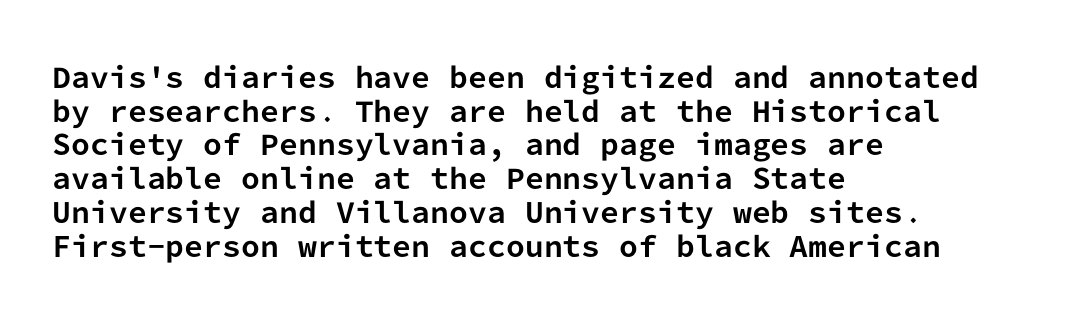
Its strokes are broad and dark, the hallmark of bold type. It's the straight-up-and-down kind of type. Regular leading. Caption: standard tracking, unaltered.
